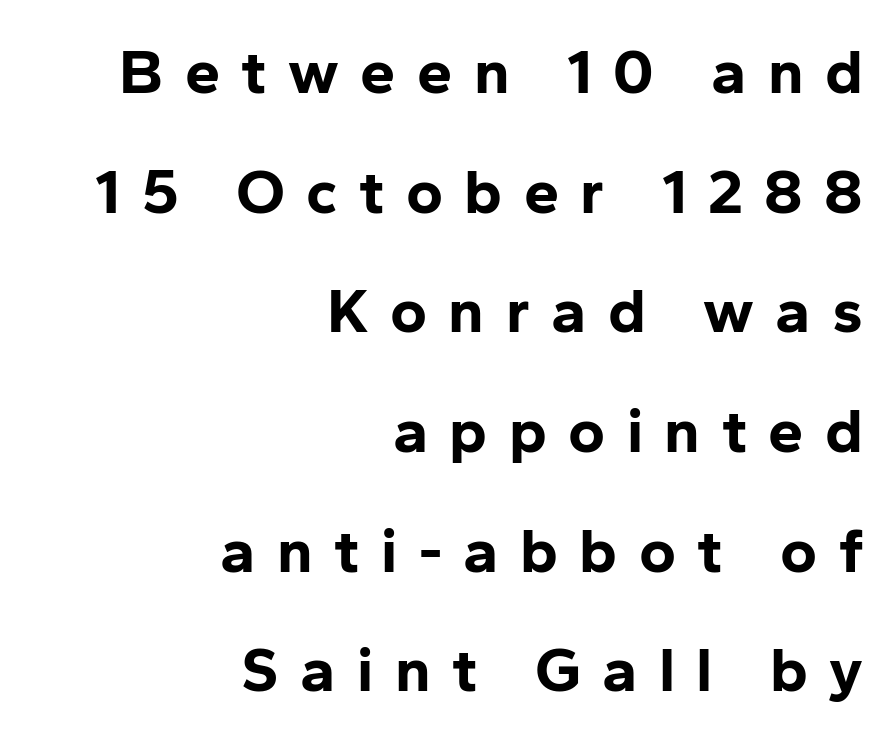
{"serif": "no", "italic": "no", "bold": "yes", "weight": "bold", "width": "normal", "stroke_contrast": "low", "x_height": "medium", "monospaced": "no", "underline": "no", "align": "right", "line_spacing": "loose", "line_spacing_ratio": 1.9, "letter_spacing": "wide", "letter_spacing_em": 0.34, "glyph_px": 63}
